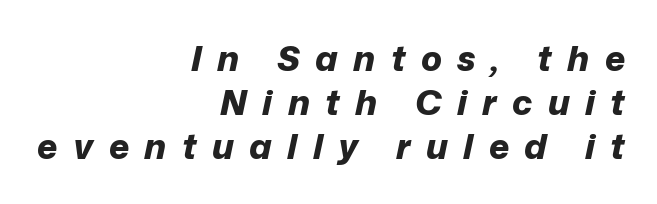
Each new line begins a customary step beneath the previous one. A typesetter would mark this as italic. These lines have a slow, spaced-out rhythm from letter to letter. The space directly below the letters is spotless. Layout note: lines flush right.
